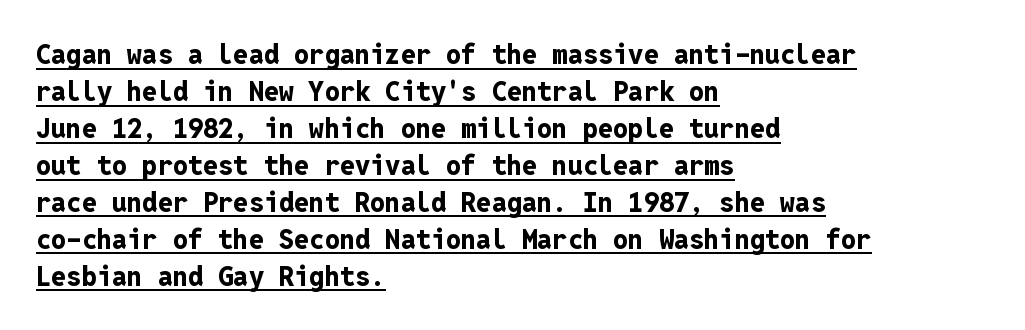
Q: Is the text bold? A: Yes.
Q: Is the text italic (slanted)? A: No, it is upright.
Q: Is the text underlined? A: Yes.
Q: How is the paragraph aligned? A: Left-aligned.
Q: Is the spacing between letters normal or unusually wide? A: Normal.
Q: Is the spacing between lines tight, normal or loose? A: Normal.
